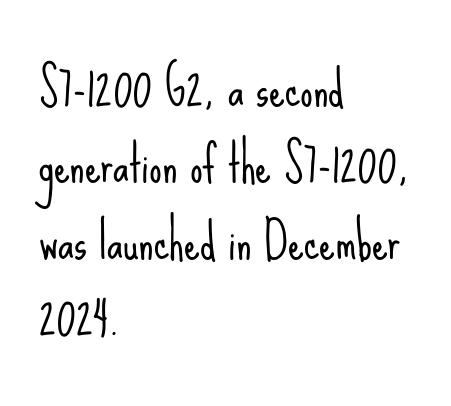
Character widths vary here, with narrow letters taking less room than wide ones. A roman cut, with each character standing at attention. Does the leading feel generous? No, just average. To sum up the face: it is a sans, with no serifs. The baseline area is clear. These glyphs show unthickened strokes, regular width or finer.
